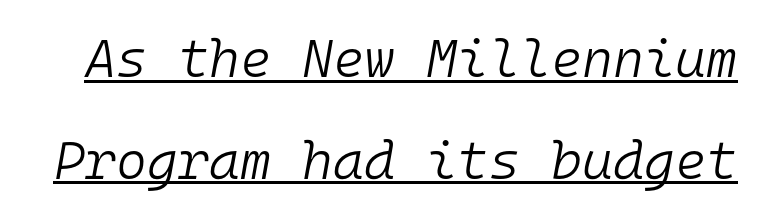
This is oblique type, the kind used for emphasis or titles. The passage shown is typed in a monospace face where columns stay perfectly aligned. Regarding leading, the lines here are spaced well apart. Compared with typical body copy, the letter spacing here is the same. The weight tops out at a normal text grade.
